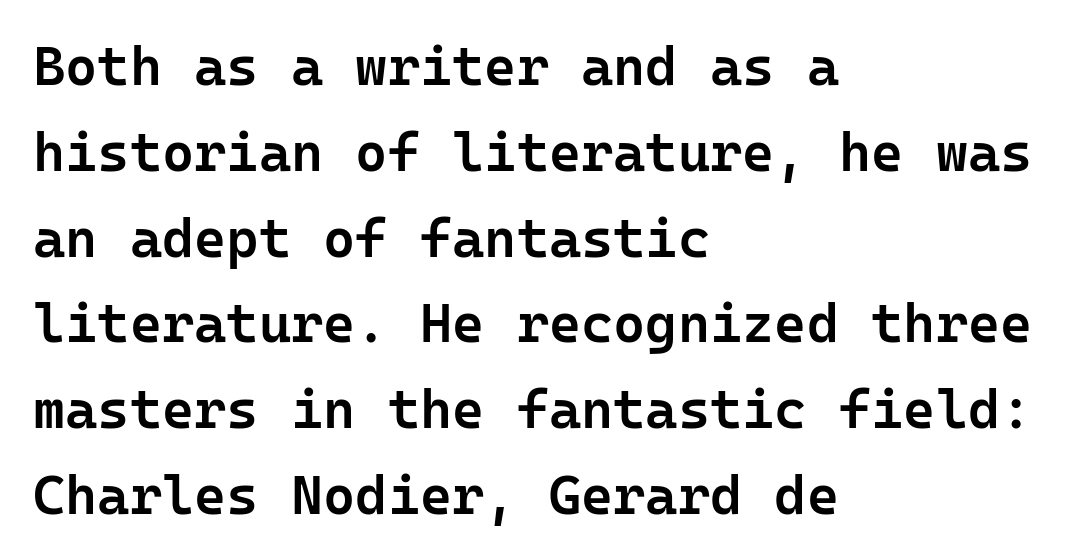
The image shows 55 px semibold sans-serif type, upright; set left-aligned, normal line spacing (1.56x), normal letter spacing, not underlined; low stroke contrast and a medium x-height.
